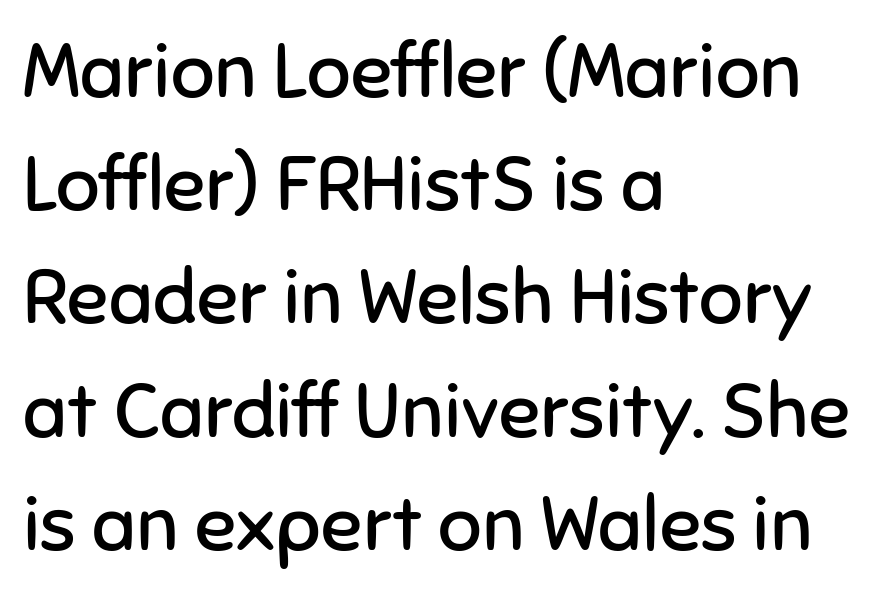
The image shows 77 px regular-weight sans-serif type, upright; set left-aligned, normal line spacing (1.47x), normal letter spacing, not underlined; low stroke contrast and a medium x-height.
